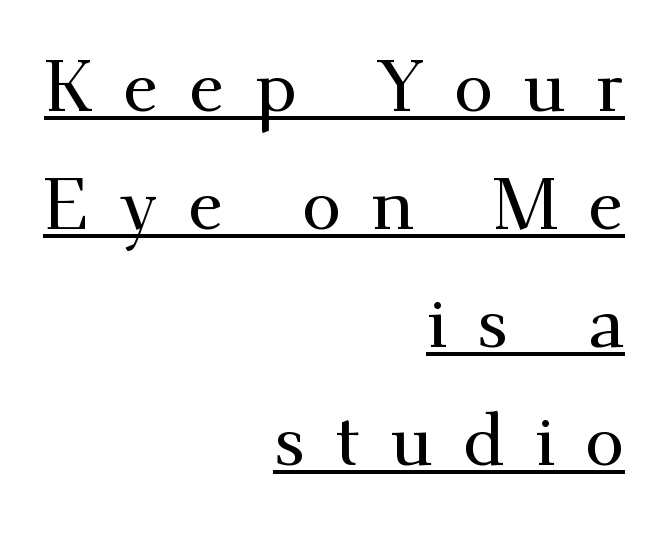
Unlike a clean sans, this face finishes its strokes with serifs. Character widths vary here, with narrow letters taking less room than wide ones. Students, observe: this is what conventionally led text looks like. Honestly, the letter spacing is so wide it's the main thing you notice. The typesetter has applied underlining to the passage shown.
